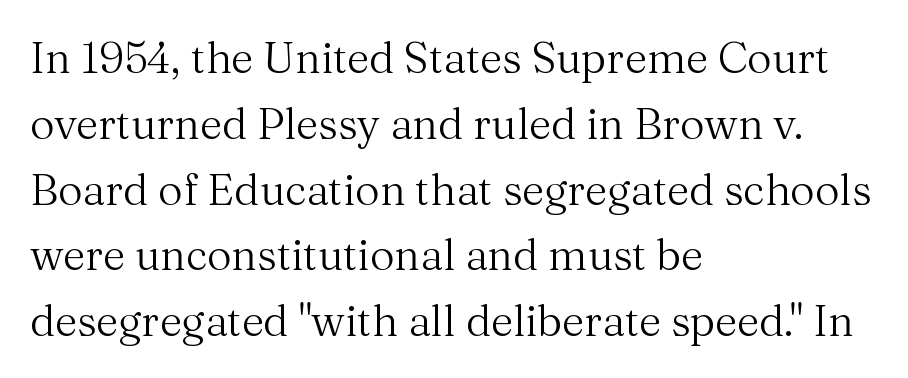
{"serif": "yes", "italic": "no", "bold": "no", "weight": "regular", "width": "normal", "stroke_contrast": "medium", "x_height": "medium", "monospaced": "no", "underline": "no", "align": "left", "line_spacing": "normal", "line_spacing_ratio": 1.53, "letter_spacing": "normal", "letter_spacing_em": 0.0, "glyph_px": 43}
